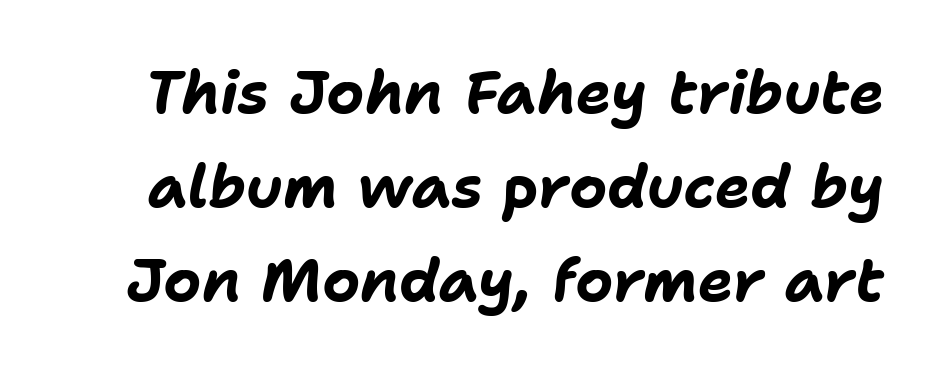
The rendering keeps characters at their native spacing. Letters rest on an invisible, unmarked baseline. The block of text has a typical density, with ordinary space between rows. Heavy-handed strokes throughout: this text is bold. Compared with ordinary roman type, these characters are visibly tilted. The rendering uses natural spacing where letterforms have individual widths.
